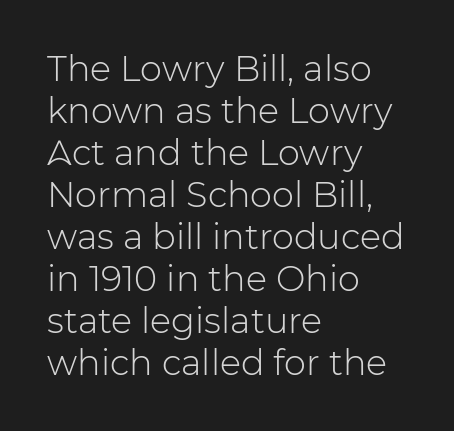
{"serif": "no", "italic": "no", "bold": "no", "weight": "light", "width": "normal", "stroke_contrast": "low", "x_height": "medium", "monospaced": "no", "underline": "no", "align": "left", "line_spacing_ratio": 1.2, "letter_spacing": "normal", "letter_spacing_em": 0.0, "glyph_px": 35}
